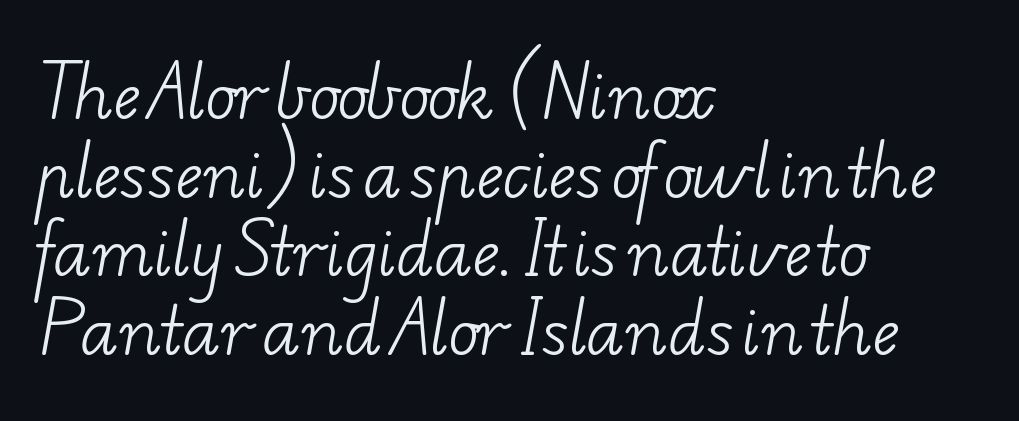
Think standard paragraph weight, or any step lighter than that. Each letter keeps its own natural width here, so spacing adapts to shape. Nobody touched the tracking dial on this one. Unmarked baselines from the first word to the last. In terms of letterform style, serifs are clearly present. These lines stack with their left ends in a neat column.
